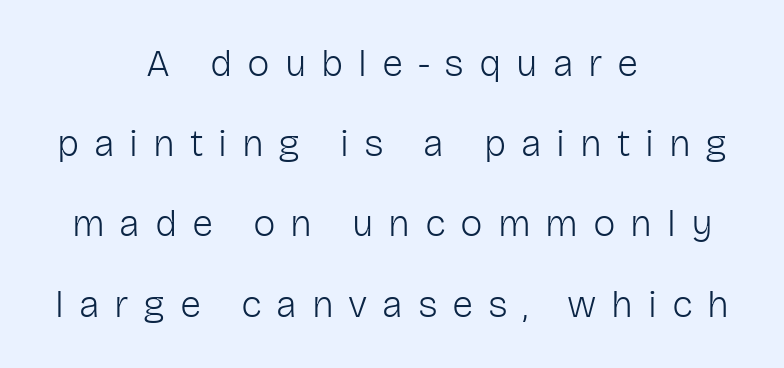
A typesetter would label this face a sans. Is the letter spacing exaggerated? Yes — the characters are pushed far apart. How would I describe the line gaps? Wide and relaxed. Notice how the stems are strictly vertical — no italics here. The zone under the glyphs is completely vacant. Notice how the passage keeps no hard edge, just a central spine.
